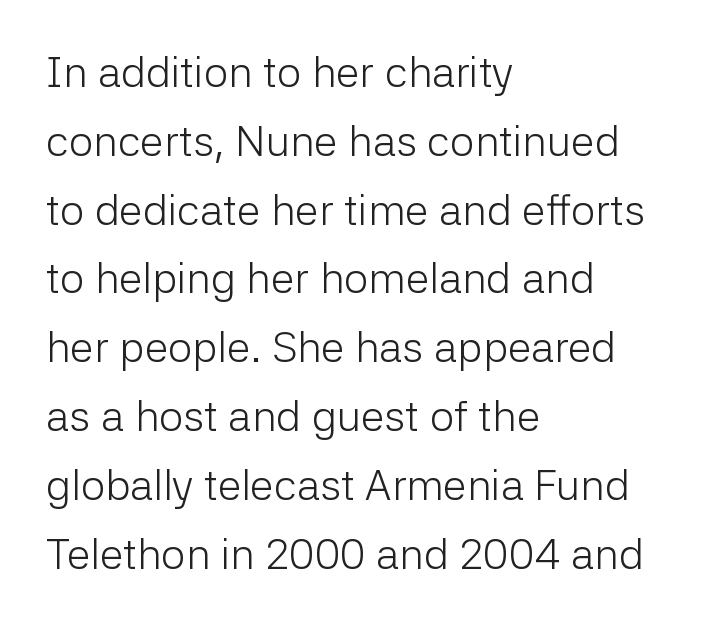
The letters stand upright; this is a roman face. The strokes carry an ordinary text weight at most. Each row of text sits above clean, open space. The passage shown is typed in a proportional face where columns would drift.
